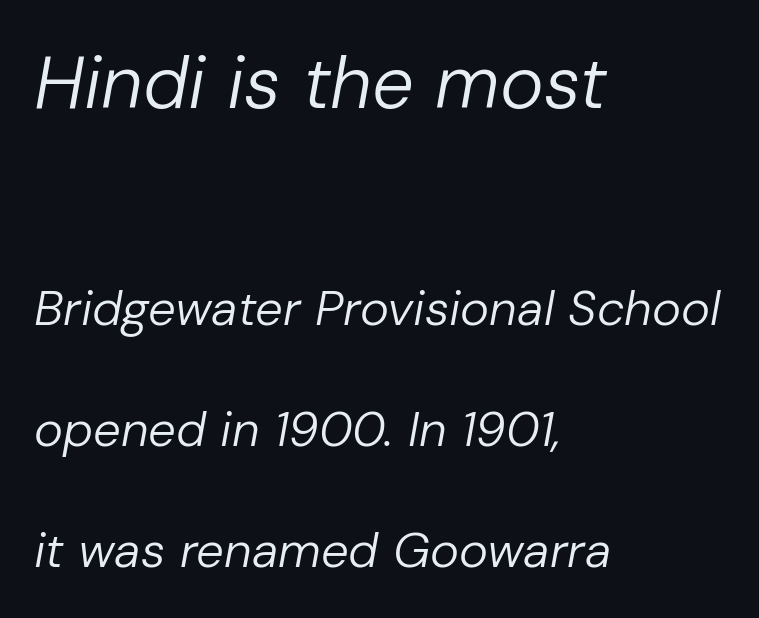
{"italic": "yes", "lean": "right", "slant_degrees": 10, "bold": "no", "weight": "regular", "width": "normal", "stroke_contrast": "low", "x_height": "medium", "monospaced": "no", "underline": "no", "align": "left", "line_spacing": "loose", "line_spacing_ratio": 2.47, "letter_spacing": "normal", "letter_spacing_em": 0.0, "larger_block": "first", "size_ratio": 1.51, "glyph_px": 74}
